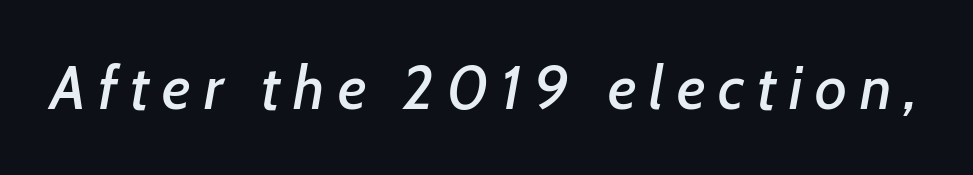
{"italic": "yes", "lean": "right", "slant_degrees": 7, "width": "normal", "stroke_contrast": "low", "x_height": "medium", "monospaced": "no", "underline": "no", "letter_spacing": "wide", "letter_spacing_em": 0.21, "glyph_px": 61}
